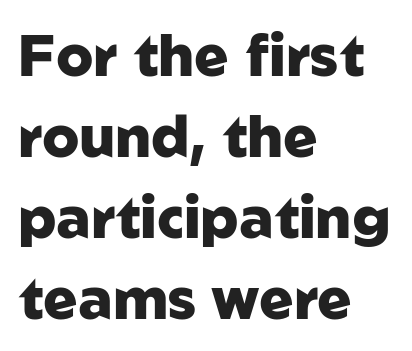
Here the designer chose a conventional face with non-uniform glyph widths. You'd pick this weight for a headline — it's a proper bold. Which margin do the lines hug? The left one — the right edge is uneven. Inter-character spacing is left at the font's built-in metrics. In terms of leading, this rendering sits right in the middle.
